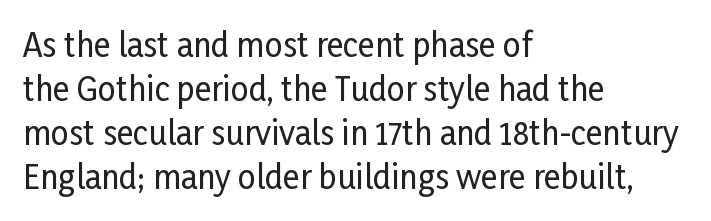
Q: Is the text italic (slanted)? A: No, it is upright.
Q: Is the typeface a serif or a sans-serif typeface? A: Sans-serif.
Q: Is the text underlined? A: No.
Q: How is the paragraph aligned? A: Left-aligned.
Q: Is the spacing between letters normal or unusually wide? A: Normal.
Q: Is the spacing between lines tight, normal or loose? A: Normal.
Q: Width (condensed, normal, or wide)? A: Condensed.
Q: Stroke contrast? A: Low.
Q: x-height? A: Medium.
Q: Monospaced? A: No.
